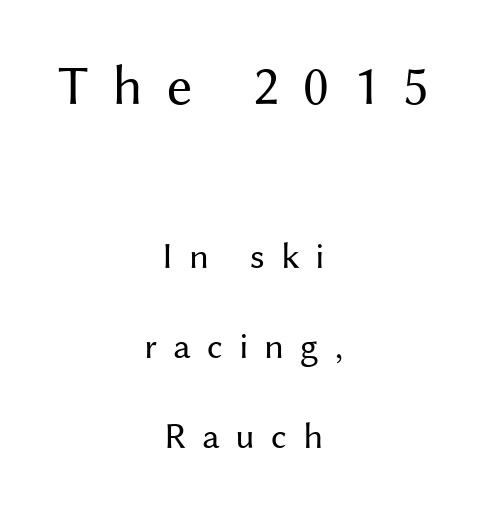
Q: Is the text bold? A: No.
Q: Is the text italic (slanted)? A: No, it is upright.
Q: Is the typeface a serif or a sans-serif typeface? A: Sans-serif.
Q: Is the text underlined? A: No.
Q: How is the paragraph aligned? A: Centered.
Q: Is the spacing between letters normal or unusually wide? A: Unusually wide.
Q: Is the spacing between lines tight, normal or loose? A: Loose.
Q: Which block of text is set in a larger size, the first (top) or the second (bottom)? A: The first (top) one.
Q: Width (condensed, normal, or wide)? A: Normal.
Q: Stroke contrast? A: Medium.
Q: x-height? A: Medium.
Q: Monospaced? A: No.
